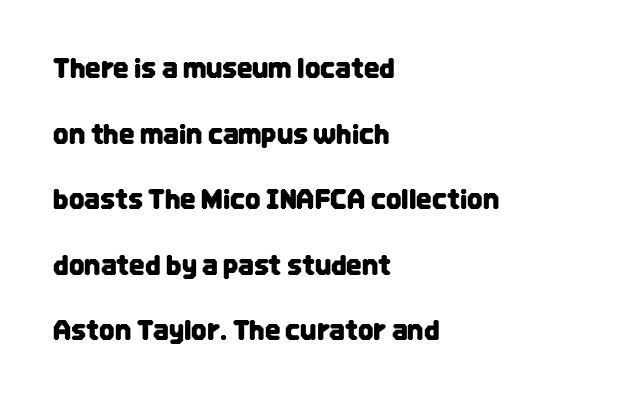
Each line starts at the same left margin while the right side varies. Summary of vertical rhythm: relaxed, with wide interline spacing. This sample uses plain, unmodified letter spacing. Is there any slant? The stems are plumb. The area under the type is left untouched.
